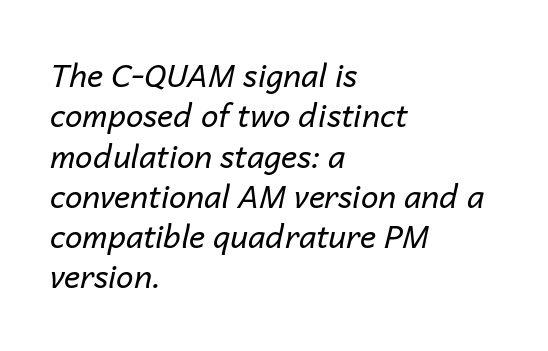
Each new line begins a customary step beneath the previous one. Layout note: lines flush left. Observe the lean: these are italic letterforms. Bare-footed words on every line. Note the varied advance widths — an 'i' is clearly narrower than an 'm'.
